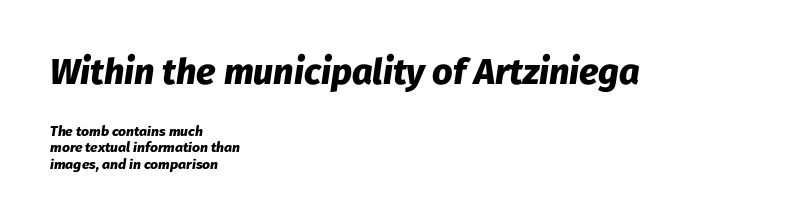
Q: Is the text bold? A: Yes.
Q: Is the text italic (slanted)? A: Yes, it leans right by about 8 degrees.
Q: Is the text underlined? A: No.
Q: How is the paragraph aligned? A: Left-aligned.
Q: Is the spacing between letters normal or unusually wide? A: Normal.
Q: Which block of text is set in a larger size, the first (top) or the second (bottom)? A: The first (top) one.
Q: Width (condensed, normal, or wide)? A: Normal.
Q: Stroke contrast? A: Low.
Q: x-height? A: Medium.
Q: Monospaced? A: No.
